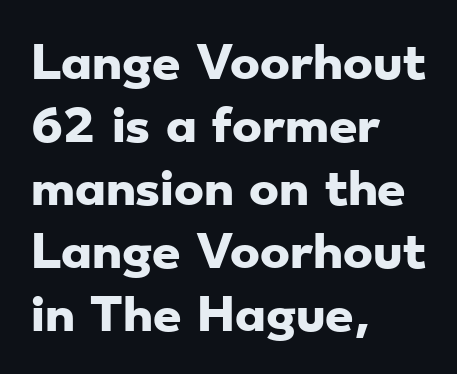
Q: Is the text bold? A: Yes.
Q: Is the typeface a serif or a sans-serif typeface? A: Sans-serif.
Q: Is the text underlined? A: No.
Q: How is the paragraph aligned? A: Left-aligned.
Q: Is the spacing between letters normal or unusually wide? A: Normal.
Q: Is the spacing between lines tight, normal or loose? A: Normal.
Q: Width (condensed, normal, or wide)? A: Wide.
Q: Stroke contrast? A: Low.
Q: x-height? A: Small.
Q: Monospaced? A: No.
